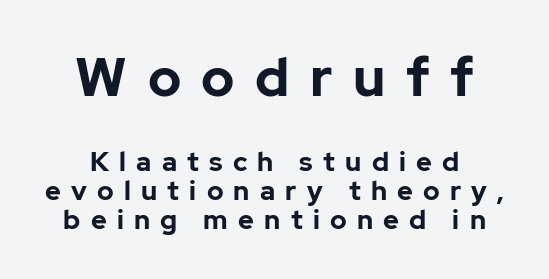
The image shows 54 px bold sans-serif type, upright; set tight line spacing (1.08x), unusually wide letter spacing (+0.38 em), not underlined; the first (top) block is 2.0x larger; low stroke contrast and a medium x-height.
